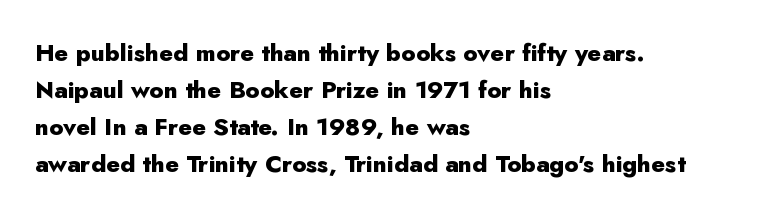
{"italic": "no", "bold": "yes", "underline": "no", "align": "left", "line_spacing": "normal", "line_spacing_ratio": 1.54, "letter_spacing": "normal", "letter_spacing_em": 0.0, "glyph_px": 24}
